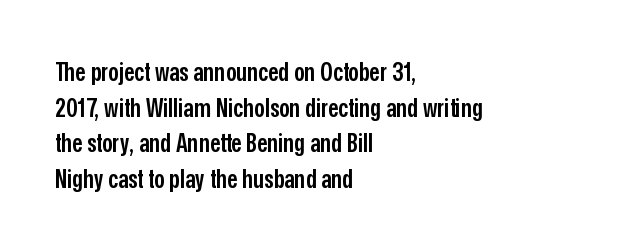
Q: Is the text bold? A: Semi-bold.
Q: Is the text italic (slanted)? A: No, it is upright.
Q: Is the text underlined? A: No.
Q: How is the paragraph aligned? A: Left-aligned.
Q: Is the spacing between letters normal or unusually wide? A: Normal.
Q: Is the spacing between lines tight, normal or loose? A: Normal.
